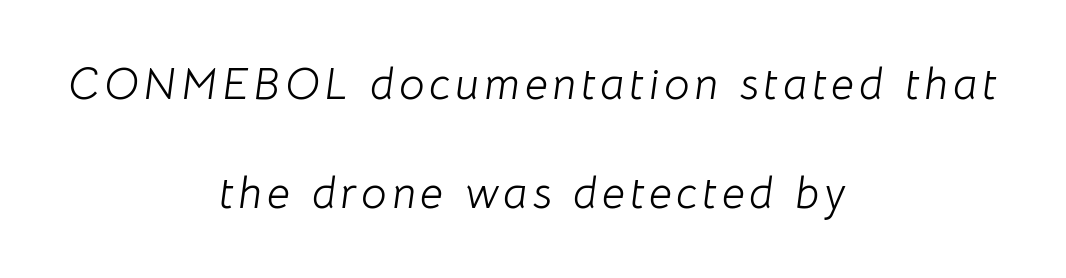
The image shows 45 px light type, italic (leaning right); set centered, loose line spacing (2.43x), not underlined; low stroke contrast and a medium x-height.
